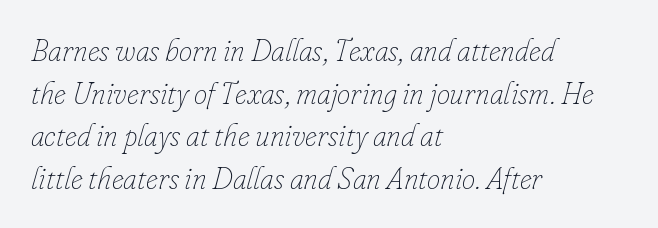
Which margin do the lines hug? The left one — the right edge is uneven. Looks like regular typesetting: each glyph gets only the width it needs. Notice how the stems are inclined rather than vertical — that's the hallmark of italics. Leading matches the norm, producing a regular column. Has an underline been added? It has not. The font is comparable to plain body text, perhaps lighter.
